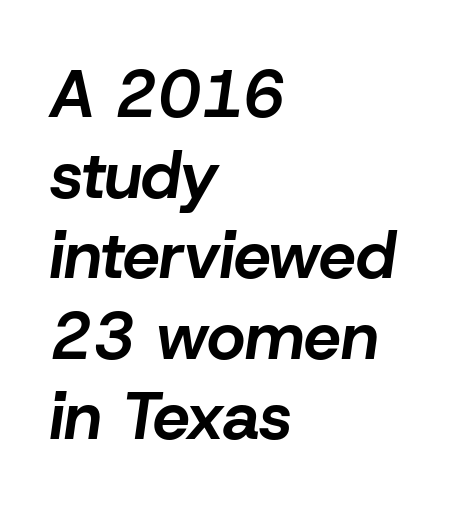
Strokes here are thick enough to call this a true bold. In CSS terms this would be text-align: left. When letters slant like this, we call the style italic. The letters advance in unequal steps, a hallmark of proportional type. The baseline area is clear. In terms of letterspacing, this is plain default setting.
